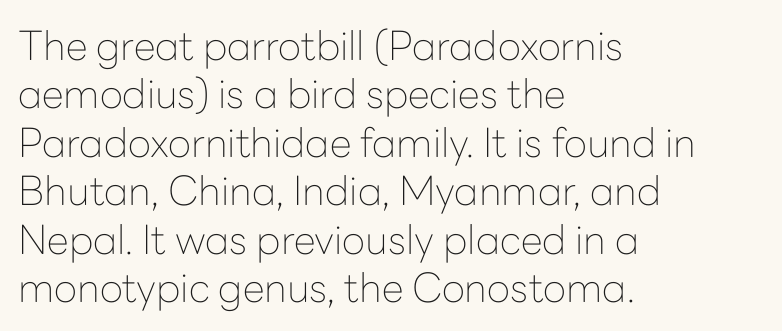
The image shows 40 px thin sans-serif type, upright; set left-aligned, line spacing 1.21x, normal letter spacing, not underlined; low stroke contrast and a medium x-height.
